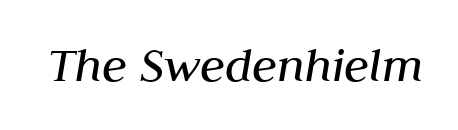
{"italic": "yes", "lean": "right", "slant_degrees": 10, "bold": "no", "weight": "regular", "width": "normal", "stroke_contrast": "medium", "x_height": "medium", "monospaced": "no", "underline": "no", "letter_spacing": "normal", "letter_spacing_em": 0.0, "glyph_px": 51}
